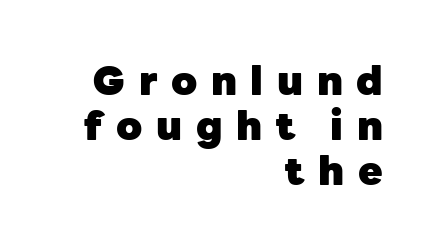
In terms of posture, this sample is upright. Caption: bold face, heavy strokes. The rendering shows plain stroke endings on the letterforms — a sans-serif design. Does the copy run flush right? Yes — the right margin is perfectly even. No word sits above an underline.
